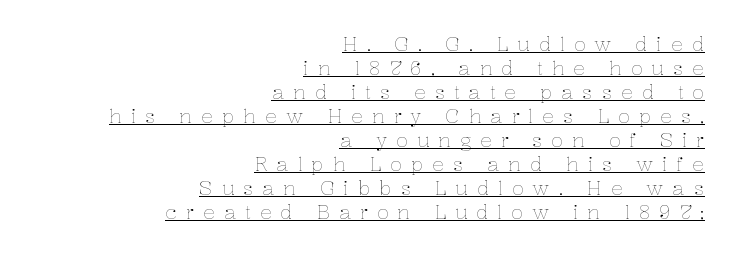
The image shows 20 px text type, upright; set right-aligned, line spacing 1.2x, unusually wide letter spacing (+0.44 em), underlined.
